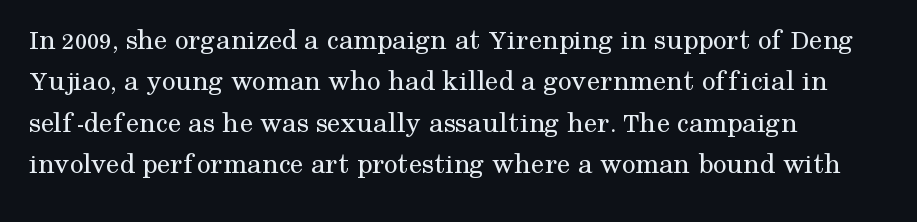
Q: Is the text bold? A: No.
Q: Is the text italic (slanted)? A: No, it is upright.
Q: Is the typeface a serif or a sans-serif typeface? A: Serif.
Q: Is the text underlined? A: No.
Q: How is the paragraph aligned? A: Left-aligned.
Q: Is the spacing between letters normal or unusually wide? A: Normal.
Q: Is the spacing between lines tight, normal or loose? A: Normal.
Q: Width (condensed, normal, or wide)? A: Normal.
Q: Stroke contrast? A: Medium.
Q: x-height? A: Medium.
Q: Monospaced? A: No.
